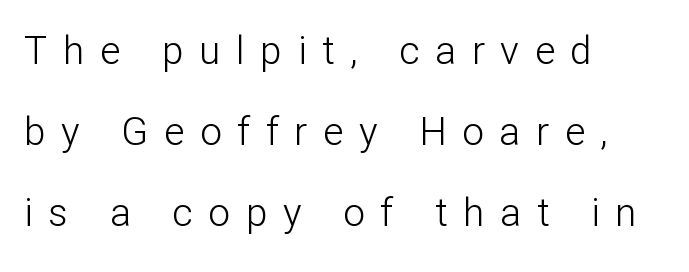
The foot of each line stays bare and open. Here the glyphs are tracked loosely, breaking word shapes into spaced letters. This is the regular roman posture of the typeface. The rendering anchors every line to the left-hand side. This sample has the flowing, uneven cadence of proportional lettering. The strokes are not fattened; the text isn't bold.
